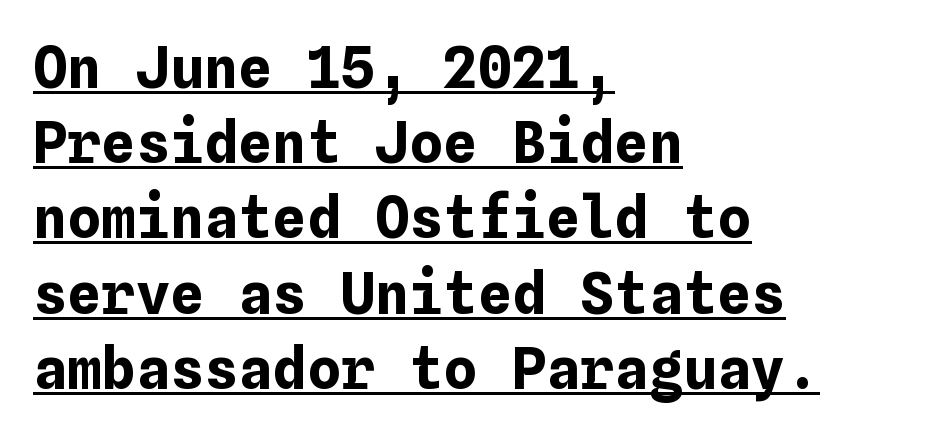
{"italic": "no", "bold": "yes", "weight": "bold", "width": "normal", "stroke_contrast": "low", "x_height": "medium", "underline": "yes", "align": "left", "line_spacing": "normal", "line_spacing_ratio": 1.32, "letter_spacing": "normal", "letter_spacing_em": 0.0, "glyph_px": 57}
